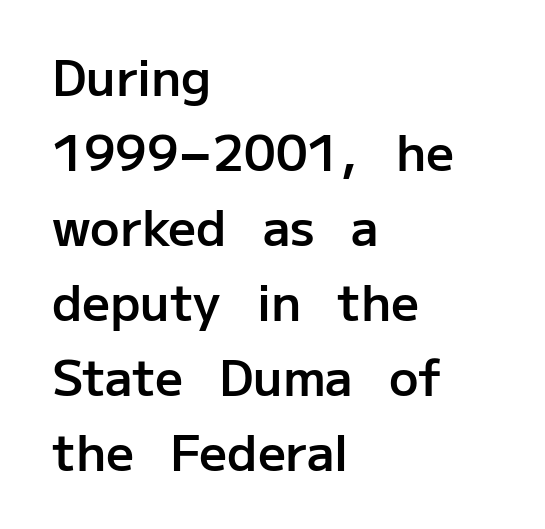
Check under the words: just untouched page. These lines are composed in type without serifs. Leading matches the norm, producing a regular column. The face used here is rendered with its standard letterfit. Each glyph is drawn with semibold strokes, heavier than normal yet not fully bold. Characters remain perfectly vertical along every line.
